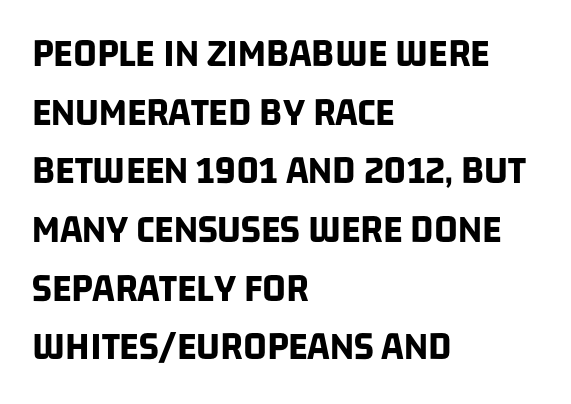
{"serif": "no", "bold": "yes", "weight": "bold", "width": "condensed", "stroke_contrast": "low", "x_height": "large", "monospaced": "no", "underline": "no", "align": "left", "line_spacing": "normal", "line_spacing_ratio": 1.43, "letter_spacing": "normal", "letter_spacing_em": 0.0, "glyph_px": 41}
